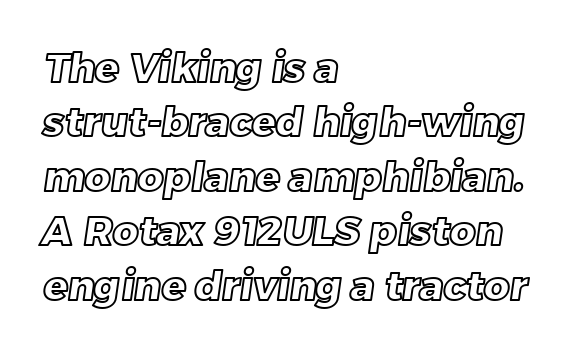
Compared with a centered layout, this one pins lines to the left instead. Note the varied advance widths — an 'i' is clearly narrower than an 'm'. Interline gaps are of average width in this sample. Nobody touched the tracking dial on this one. Clear beneath every line of the passage.
